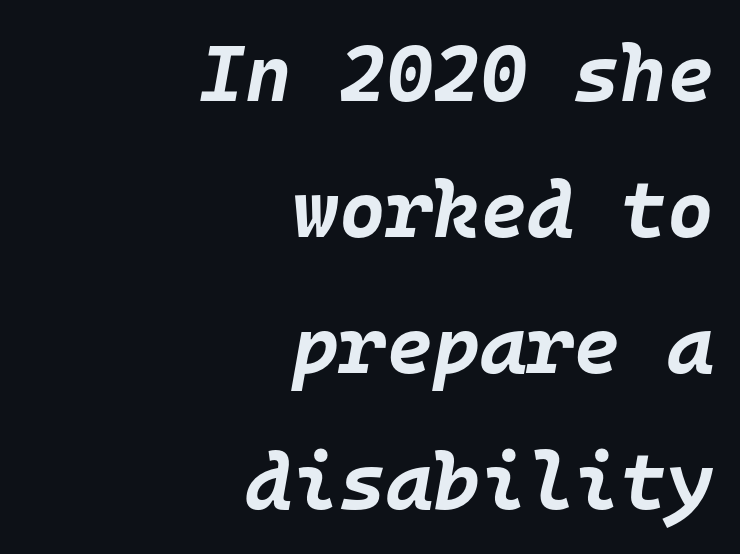
Check under the words: just untouched page. Each new line begins a customary step beneath the previous one. Notice how the passage keeps a crisp vertical edge on the right only. You'd pick this weight for a headline — it's a proper bold. Posture: slanted.
